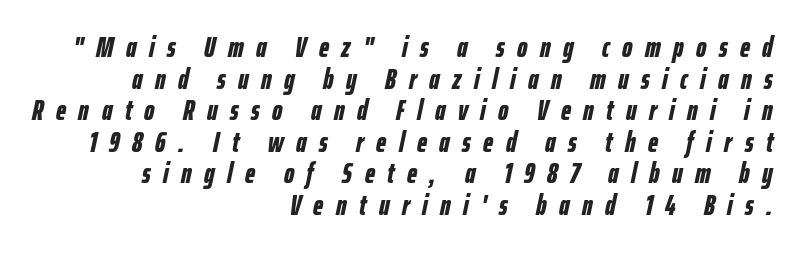
Clear beneath every line of the passage. These lines are rendered in a variable-pitch font. Every row of glyphs terminates at an identical x-position on the right. This is oblique type, the kind used for emphasis or titles. The typesetting leans heavy: a genuine bold. Honestly, the letter spacing is so wide it's the main thing you notice.
